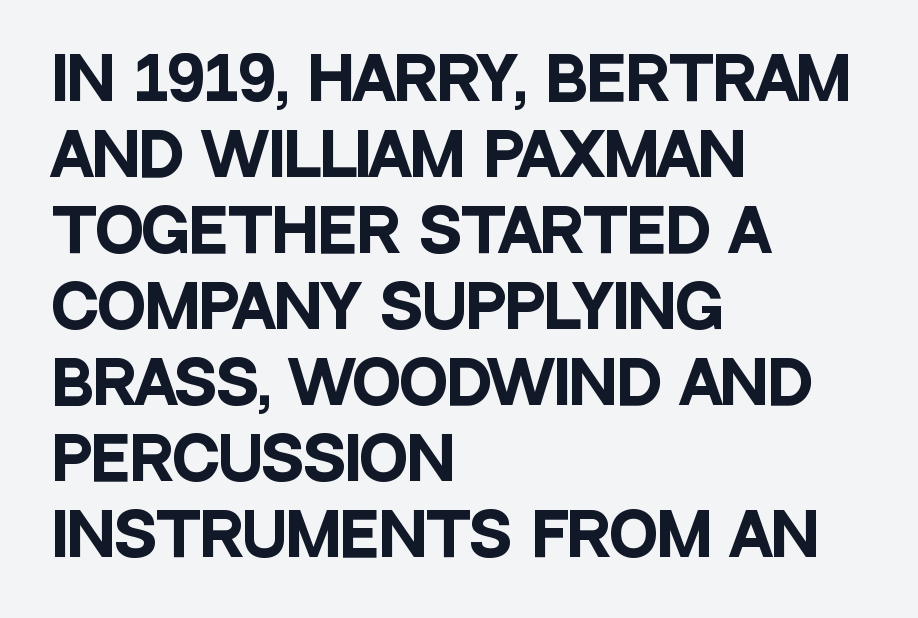
{"serif": "no", "italic": "no", "bold": "yes", "weight": "heavy", "width": "condensed", "stroke_contrast": "low", "x_height": "large", "monospaced": "no", "underline": "no", "align": "left", "line_spacing": "normal", "line_spacing_ratio": 1.31, "letter_spacing": "normal", "letter_spacing_em": 0.0, "glyph_px": 58}
